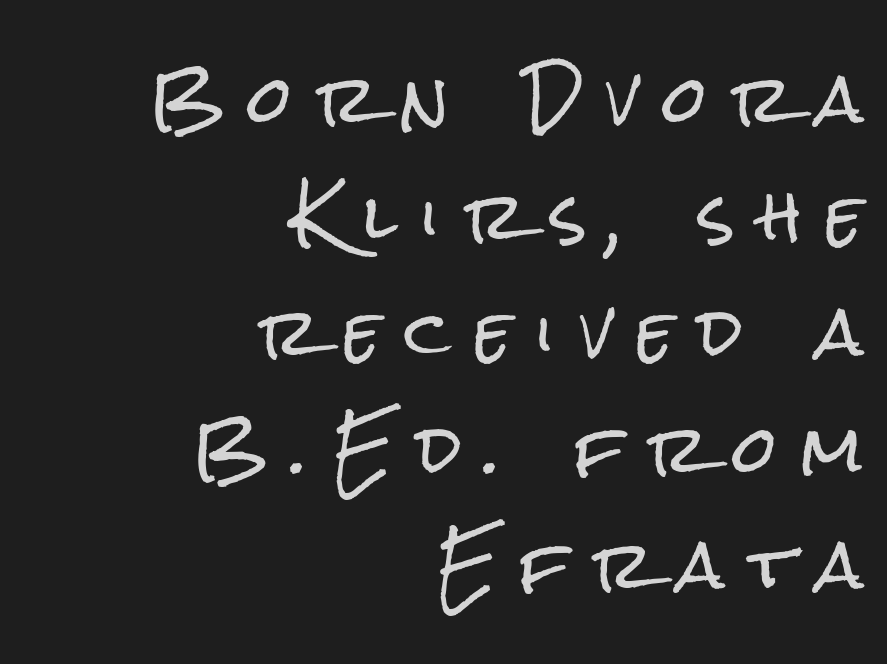
{"serif": "no", "italic": "no", "width": "condensed", "stroke_contrast": "low", "x_height": "medium", "monospaced": "no", "underline": "no", "align": "right", "line_spacing_ratio": 1.85, "letter_spacing": "wide", "letter_spacing_em": 0.39, "glyph_px": 63}
